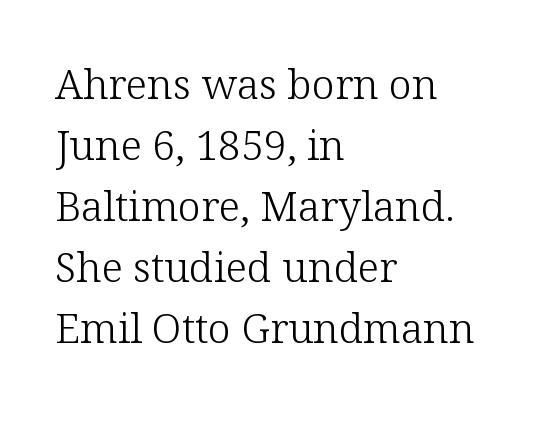
This block has exactly the height ordinary leading produces. This is not heavy type; no bold has been used. This sample has the flowing, uneven cadence of proportional lettering. Casual observation: everything's shoved over to the left.
